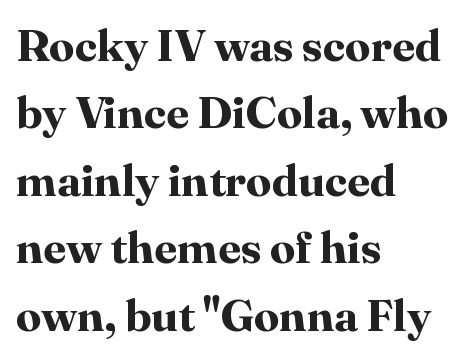
The image shows 45 px bold serif type, upright; set left-aligned, normal line spacing (1.5x), normal letter spacing, not underlined; high stroke contrast and a medium x-height.
